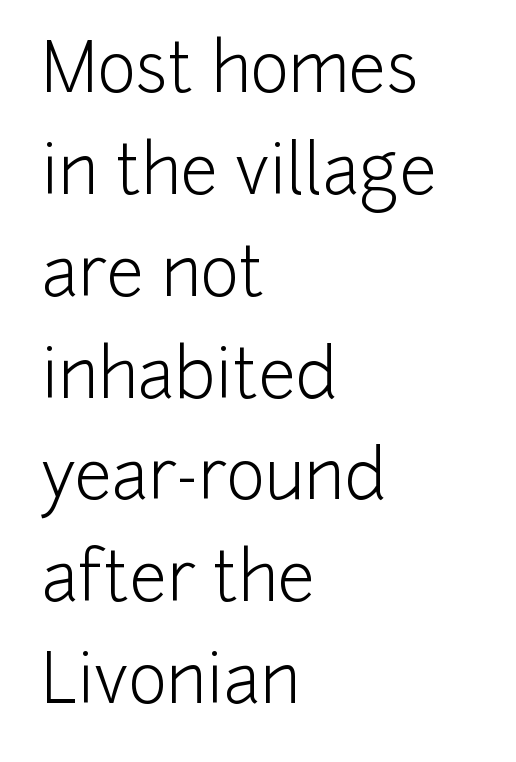
{"serif": "no", "italic": "no", "bold": "no", "weight": "light", "width": "normal", "stroke_contrast": "low", "x_height": "medium", "monospaced": "no", "underline": "no", "align": "left", "line_spacing": "normal", "line_spacing_ratio": 1.52, "letter_spacing": "normal", "letter_spacing_em": 0.0, "glyph_px": 67}
